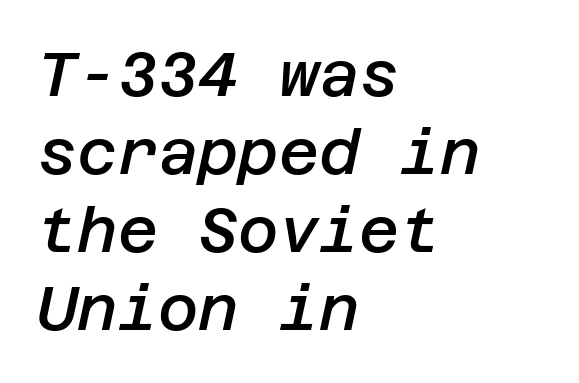
Q: Is the text bold? A: Semi-bold.
Q: Is the text italic (slanted)? A: Yes, it leans right by about 12 degrees.
Q: Is the text underlined? A: No.
Q: How is the paragraph aligned? A: Left-aligned.
Q: Is the spacing between letters normal or unusually wide? A: Normal.
Q: Is the spacing between lines tight, normal or loose? A: Normal.
Q: Width (condensed, normal, or wide)? A: Normal.
Q: Stroke contrast? A: Low.
Q: x-height? A: Large.
